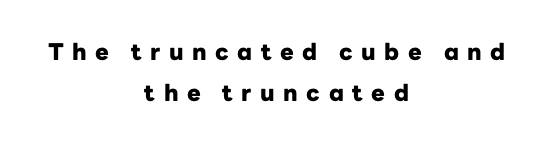
The image shows 23 px bold type, upright; set centered, line spacing 1.8x, unusually wide letter spacing (+0.37 em), not underlined.
